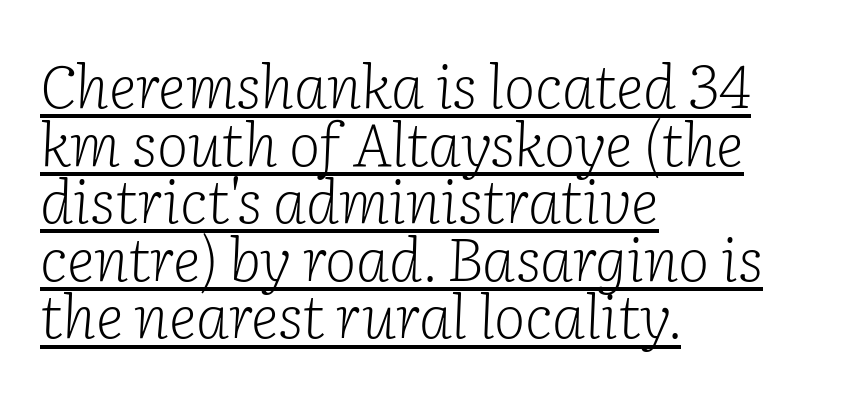
The image shows 60 px light serif type, italic (leaning right); set left-aligned, tight line spacing (0.96x), normal letter spacing, underlined; low stroke contrast and a medium x-height.
